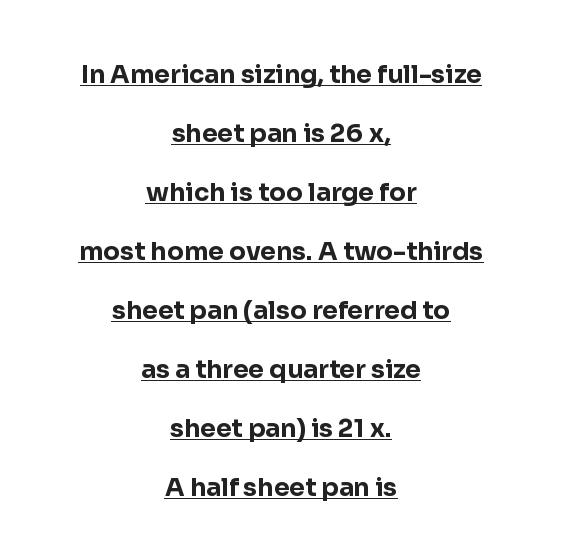
{"italic": "no", "bold": "yes", "underline": "yes", "align": "center", "line_spacing": "loose", "line_spacing_ratio": 2.36, "letter_spacing": "normal", "letter_spacing_em": 0.0, "glyph_px": 25}
